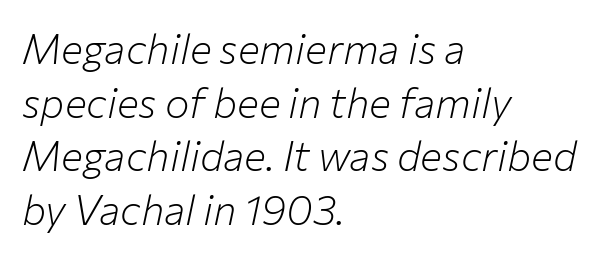
{"italic": "yes", "lean": "right", "slant_degrees": 12, "bold": "no", "weight": "light", "width": "normal", "stroke_contrast": "low", "x_height": "medium", "monospaced": "no", "underline": "no", "align": "left", "line_spacing": "normal", "line_spacing_ratio": 1.31, "letter_spacing": "normal", "letter_spacing_em": 0.0, "glyph_px": 41}
